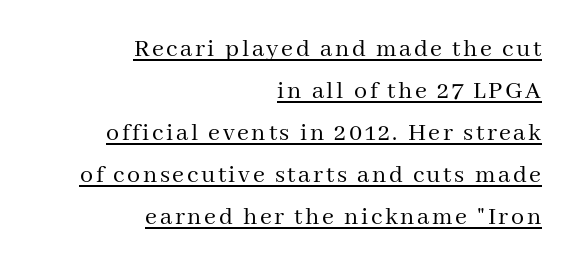
Q: Is the text bold? A: No.
Q: Is the text italic (slanted)? A: No, it is upright.
Q: Is the text underlined? A: Yes.
Q: How is the paragraph aligned? A: Right-aligned.
Q: Is the spacing between lines tight, normal or loose? A: Normal.
